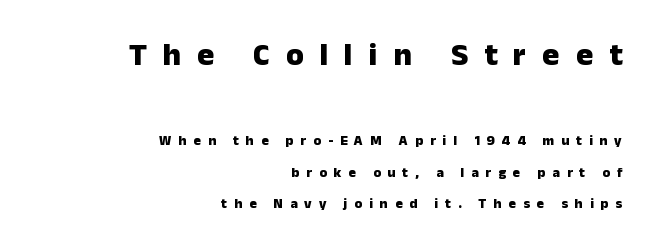
The font is running at its bold setting. If you measured baseline to baseline, you'd find a long distance. Unlike italic type, these characters show no tilt at all. Stroke terminals: plain, sans-serif. Someone cranked the tracking dial way up on this one.
